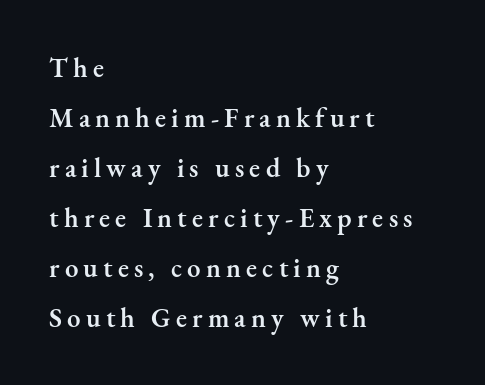
{"italic": "no", "bold": "semi", "underline": "no", "align": "left", "line_spacing_ratio": 1.85, "glyph_px": 27}
